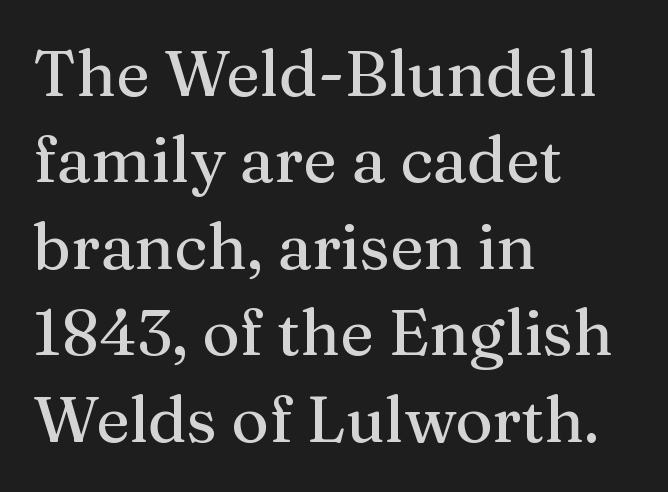
This sample has the flowing, uneven cadence of proportional lettering. Short and long lines alike share a common starting point at left. No word sits above an underline. Reading down the column, the eye jumps a familiar distance to each next line.
